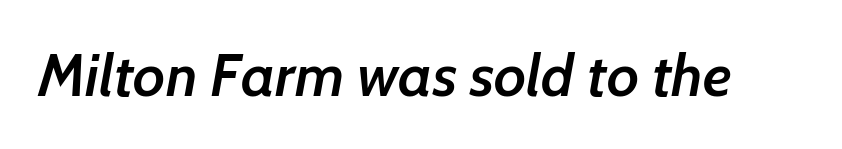
Q: Is the text bold? A: Semi-bold.
Q: Is the text italic (slanted)? A: Yes, it leans right by about 7 degrees.
Q: Is the text underlined? A: No.
Q: Is the spacing between letters normal or unusually wide? A: Normal.
Q: Width (condensed, normal, or wide)? A: Normal.
Q: Stroke contrast? A: Low.
Q: x-height? A: Medium.
Q: Monospaced? A: No.
